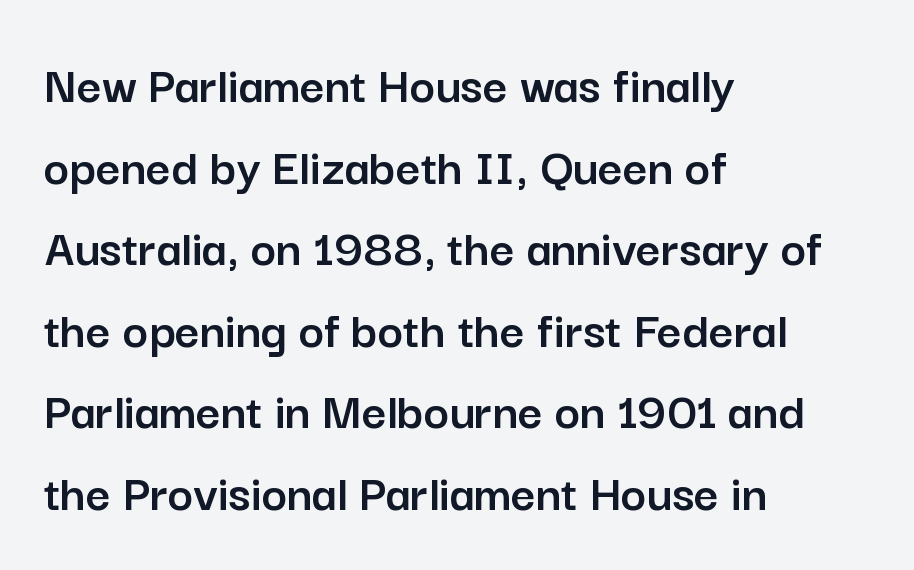
The rendering keeps characters at their native spacing. The rendering anchors every line to the left-hand side. Rule under the text: the space is simply empty. What's the leading like? Ordinary, nothing unusual. When letters stand straight like this, we call the style roman or upright. The text was rendered using a sans face with plain stroke endings.
